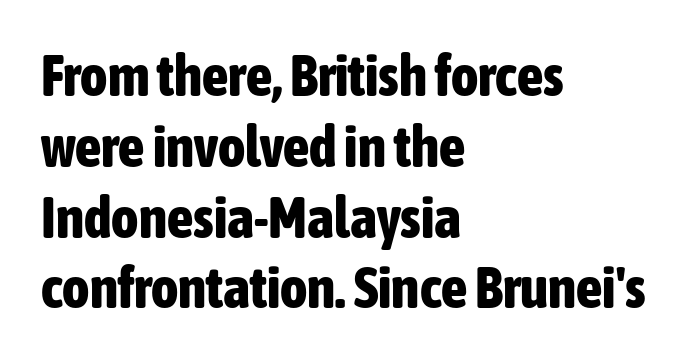
Tracking value appears to be zero — textbook default spacing. Words float on clear page, feet unadorned. Quick note: not italic, upright. The paragraph has a hard left edge and a soft right edge. In terms of letterform style, serifs are entirely absent. Summary of weight: heavy, a full bold.
